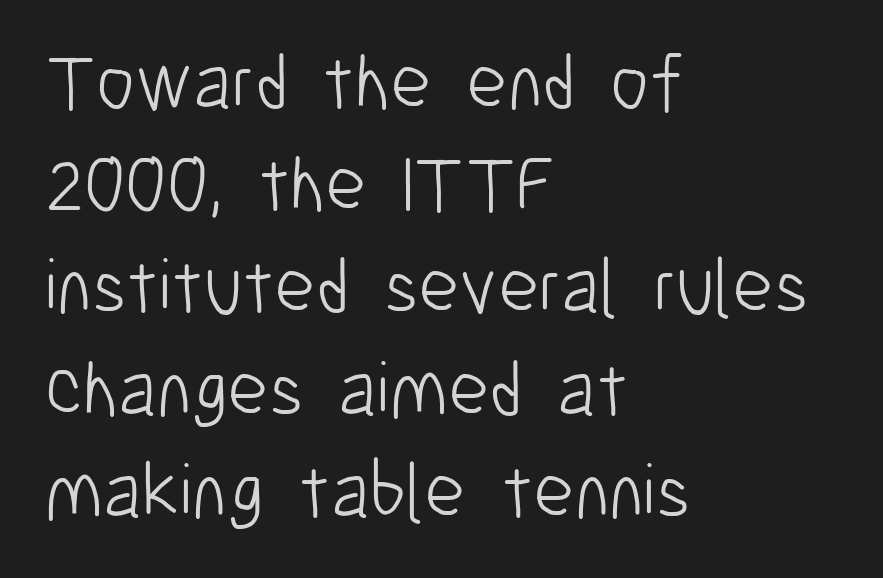
The image shows 78 px light, condensed sans-serif type, upright; set left-aligned, normal line spacing (1.31x), normal letter spacing, not underlined; low stroke contrast and a medium x-height.
